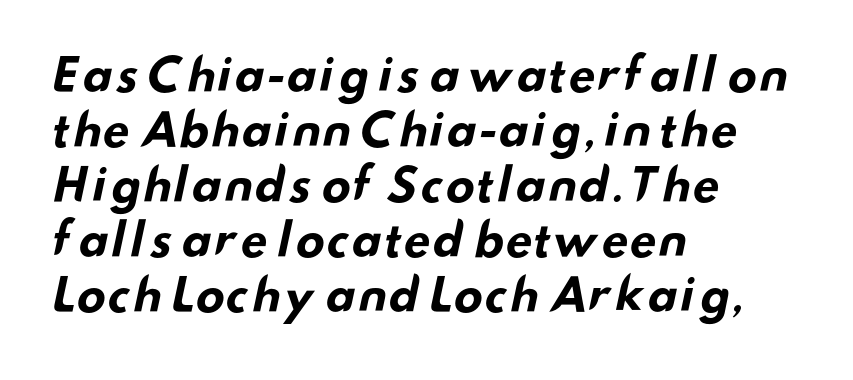
The image shows 44 px bold, wide sans-serif type; set left-aligned, normal line spacing (1.25x), normal letter spacing, not underlined; low stroke contrast and a small x-height.
